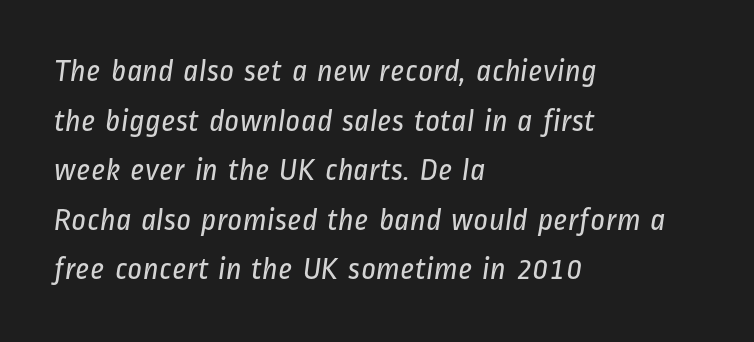
{"serif": "no", "bold": "no", "weight": "regular", "width": "condensed", "stroke_contrast": "low", "x_height": "medium", "monospaced": "no", "underline": "no", "align": "left", "line_spacing": "normal", "line_spacing_ratio": 1.55, "letter_spacing": "normal", "letter_spacing_em": 0.0, "glyph_px": 32}
